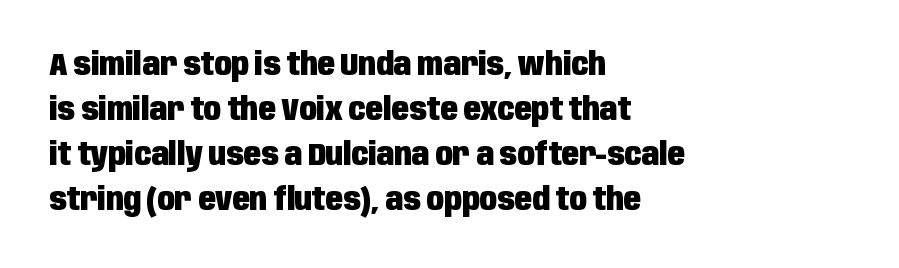
The image shows 32 px heavy, condensed sans-serif type, upright; set left-aligned, normal line spacing (1.41x), normal letter spacing, not underlined; low stroke contrast and a large x-height.
